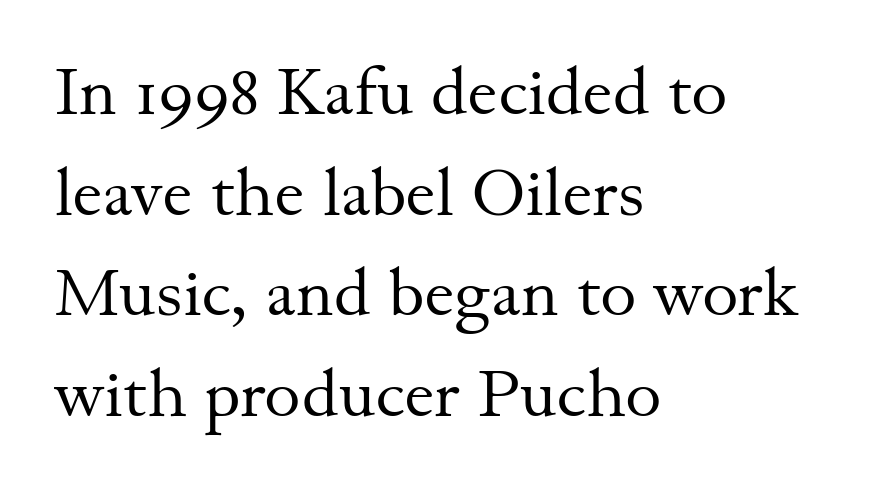
The image shows 69 px regular-weight serif type, upright; set left-aligned, normal line spacing (1.46x), normal letter spacing, not underlined; medium stroke contrast and a small x-height.
